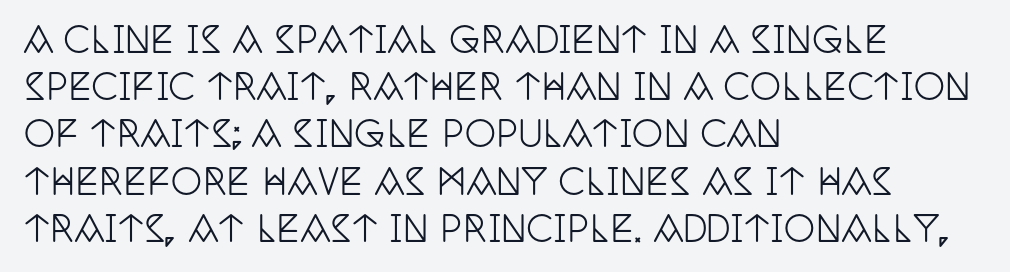
{"serif": "yes", "italic": "no", "width": "condensed", "stroke_contrast": "low", "x_height": "large", "monospaced": "no", "underline": "no", "align": "left", "line_spacing": "normal", "line_spacing_ratio": 1.35, "letter_spacing": "normal", "letter_spacing_em": 0.0, "glyph_px": 35}
